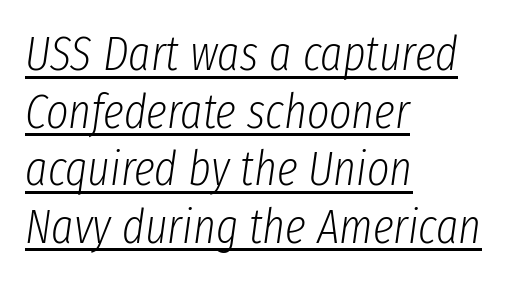
Q: Is the text bold? A: No.
Q: Is the text italic (slanted)? A: Yes, it leans right by about 8 degrees.
Q: Is the text underlined? A: Yes.
Q: How is the paragraph aligned? A: Left-aligned.
Q: Is the spacing between letters normal or unusually wide? A: Normal.
Q: Width (condensed, normal, or wide)? A: Condensed.
Q: Stroke contrast? A: Low.
Q: x-height? A: Medium.
Q: Monospaced? A: No.
